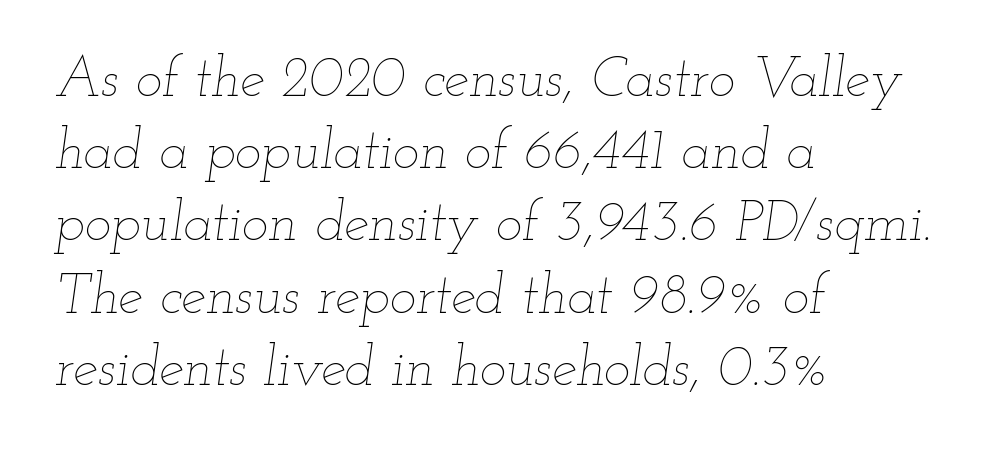
Check under the words: just untouched page. The paragraph has a hard left edge and a soft right edge. On a weight scale, this lands at 450 or below. Does extra space separate the letters? No, they use regular spacing. A typesetter would call this proportional, since set widths differ per character. Looking at the ascenders, they clearly lean.
